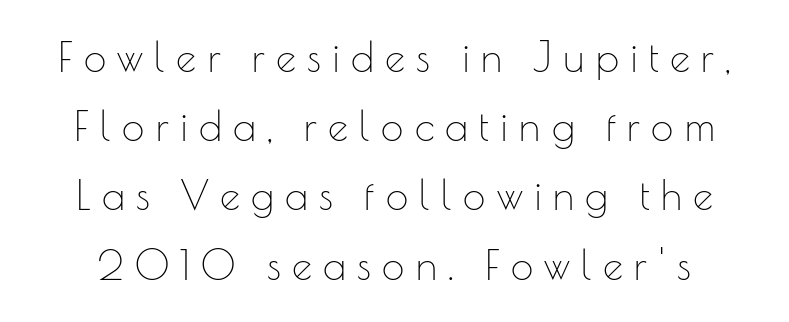
The image shows 40 px thin sans-serif type, upright; set line spacing 1.73x, unusually wide letter spacing (+0.28 em), not underlined; low stroke contrast and a small x-height.
